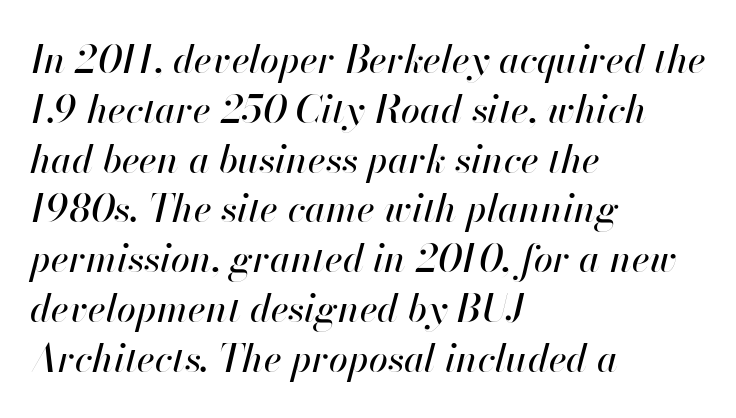
The letters are slanted; this is an italic face. Honestly, there is no underline to notice here at all. How would I describe the line gaps? Plain and ordinary. Is the block centered? No — it sits flush against the left margin. Standard letterfit; no display-style spreading of the glyphs. The rendering uses natural spacing where letterforms have individual widths.
